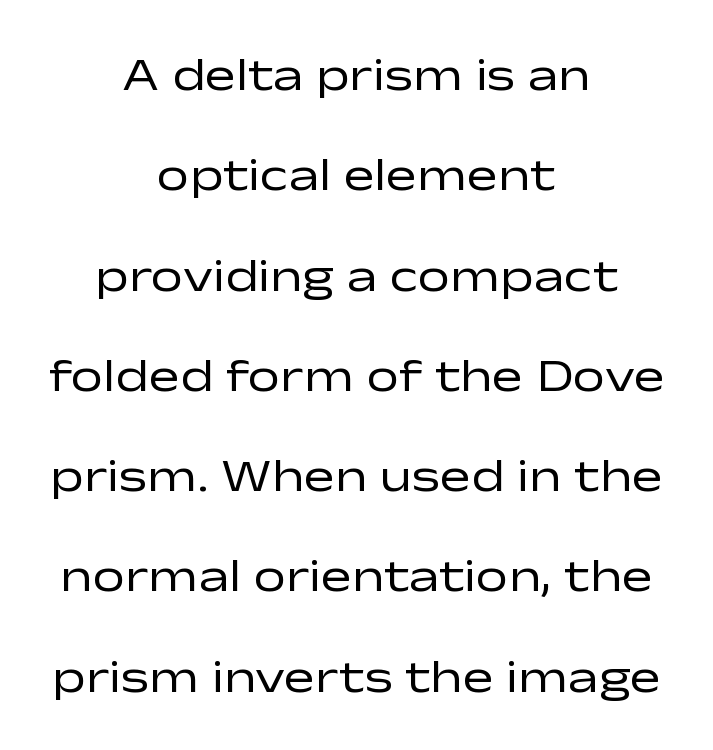
Honestly, the rows look like they've been pulled way apart. The passage shown is not bold in any degree. The space beneath each line is pristine and unruled. Think of a printed novel: that variable character pitch is what you see here. Which margin do the lines hug? Neither — every line sits in the middle. The type sits square on the baseline with zero lean.
